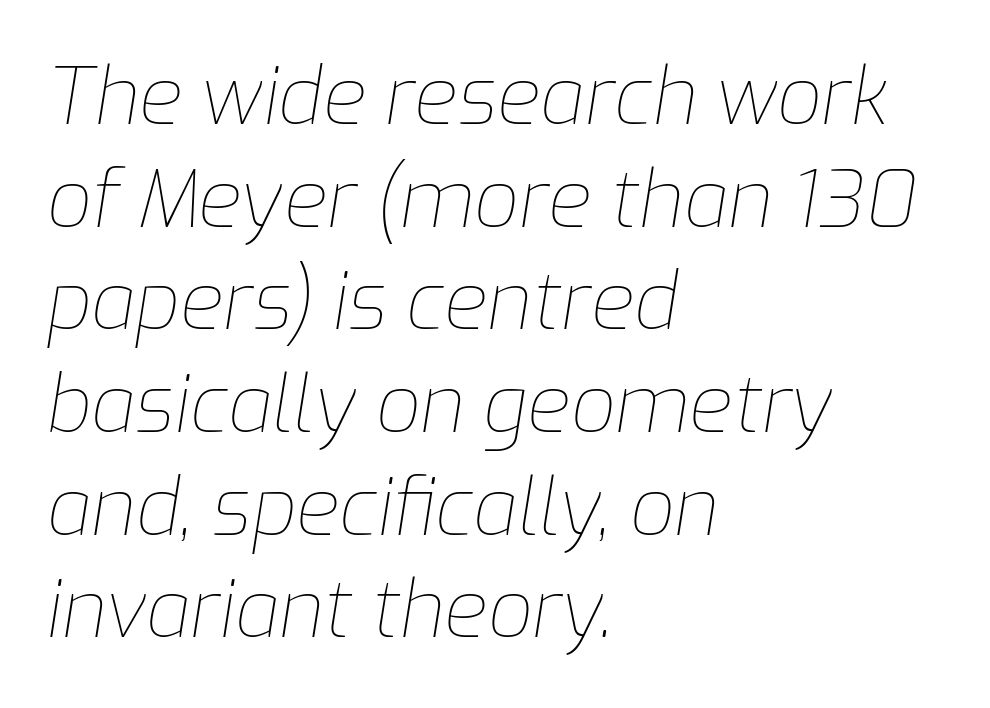
The image shows 79 px thin type, italic (leaning right); set left-aligned, normal line spacing (1.3x), normal letter spacing, not underlined; low stroke contrast and a medium x-height.
